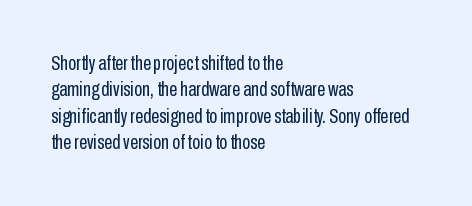
The rendering uses a moderate line-height, typical for paragraphs. Only glyphs here, with clear space below each row. The passage is arranged the way most books set body copy — flush left. Spacing between characters is what you'd get straight out of the box.
